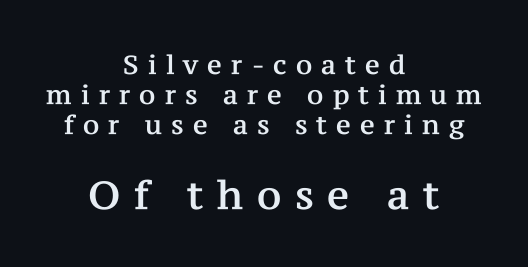
Q: Is the text italic (slanted)? A: No, it is upright.
Q: Is the typeface a serif or a sans-serif typeface? A: Serif.
Q: Is the text underlined? A: No.
Q: How is the paragraph aligned? A: Centered.
Q: Is the spacing between letters normal or unusually wide? A: Unusually wide.
Q: Which block of text is set in a larger size, the first (top) or the second (bottom)? A: The second (bottom) one.
Q: Width (condensed, normal, or wide)? A: Normal.
Q: Stroke contrast? A: Medium.
Q: x-height? A: Medium.
Q: Monospaced? A: No.
